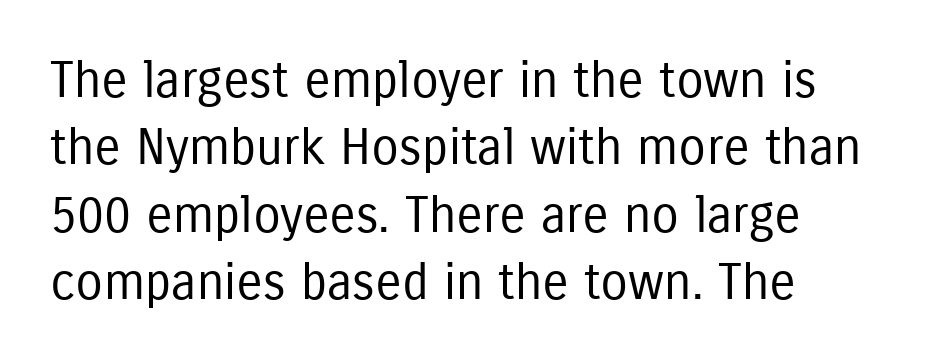
Q: Is the text bold? A: No.
Q: Is the text italic (slanted)? A: No, it is upright.
Q: Is the typeface a serif or a sans-serif typeface? A: Sans-serif.
Q: Is the text underlined? A: No.
Q: How is the paragraph aligned? A: Left-aligned.
Q: Is the spacing between letters normal or unusually wide? A: Normal.
Q: Is the spacing between lines tight, normal or loose? A: Normal.
Q: Width (condensed, normal, or wide)? A: Condensed.
Q: Stroke contrast? A: Low.
Q: x-height? A: Medium.
Q: Monospaced? A: No.
